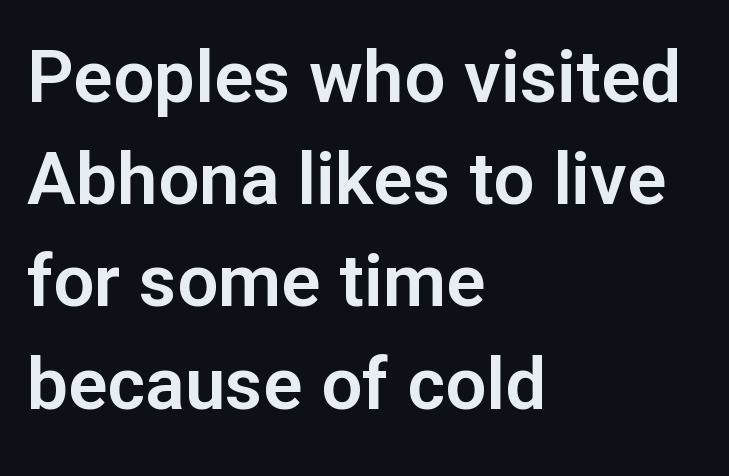
The image shows 73 px sans-serif type, upright; set left-aligned, normal line spacing (1.4x), normal letter spacing, not underlined; low stroke contrast and a medium x-height.
